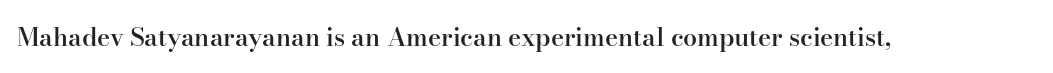
The image shows 25 px text type, upright; set normal letter spacing, not underlined.
